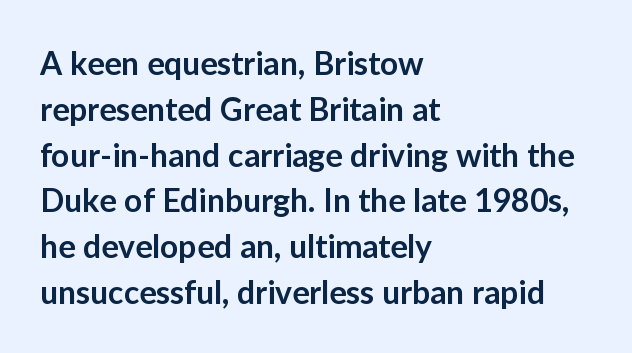
The image shows 32 px semibold sans-serif type, upright; set left-aligned, normal line spacing (1.43x), normal letter spacing, not underlined; low stroke contrast and a medium x-height.
